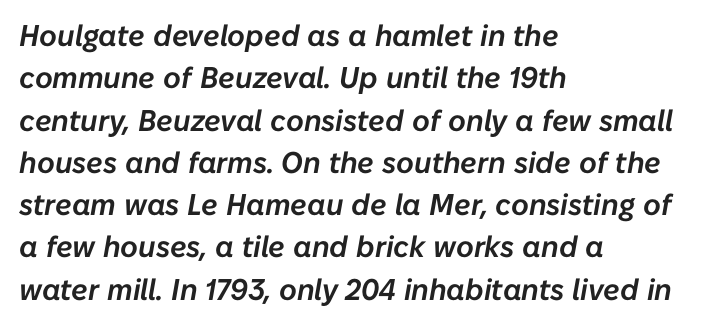
The image shows 30 px text type, italic (leaning right); set left-aligned, normal line spacing (1.41x), normal letter spacing, not underlined; low stroke contrast and a medium x-height.
